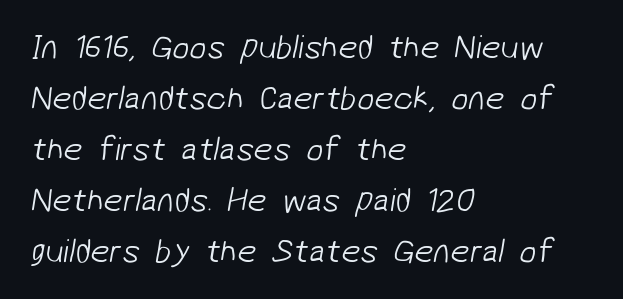
In CSS terms this would be text-align: left. The zone under the glyphs is completely vacant. This sample keeps an unexceptional amount of space between lines. Spacing between characters is what you'd get straight out of the box. I'd call this a sans setting — the letters go barefoot. Proportional: the letters do not fall into vertical columns.
